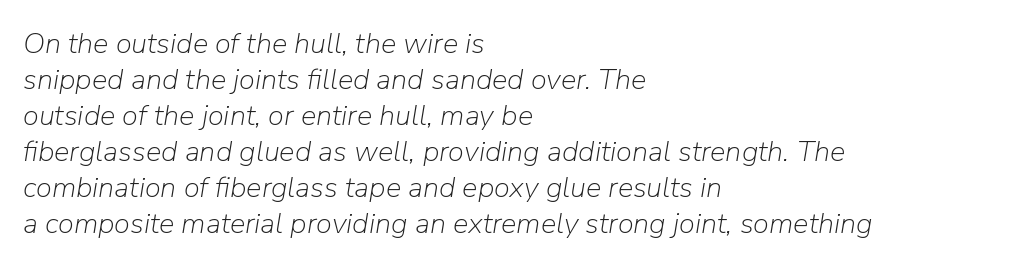
Q: Is the text bold? A: No.
Q: Is the text italic (slanted)? A: Yes, it leans right by about 9 degrees.
Q: Is the text underlined? A: No.
Q: How is the paragraph aligned? A: Left-aligned.
Q: Is the spacing between letters normal or unusually wide? A: Normal.
Q: Width (condensed, normal, or wide)? A: Normal.
Q: Stroke contrast? A: Low.
Q: x-height? A: Medium.
Q: Monospaced? A: No.
